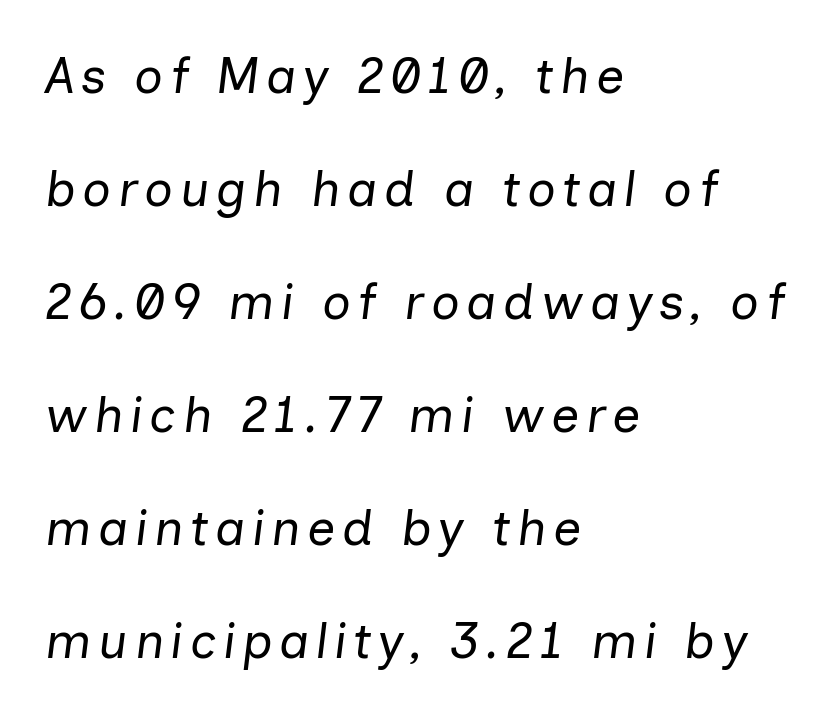
Q: Is the text bold? A: No.
Q: Is the text italic (slanted)? A: Yes, it leans right by about 7 degrees.
Q: Is the text underlined? A: No.
Q: How is the paragraph aligned? A: Left-aligned.
Q: Is the spacing between lines tight, normal or loose? A: Loose.
Q: Width (condensed, normal, or wide)? A: Normal.
Q: Stroke contrast? A: Low.
Q: x-height? A: Medium.
Q: Monospaced? A: No.
